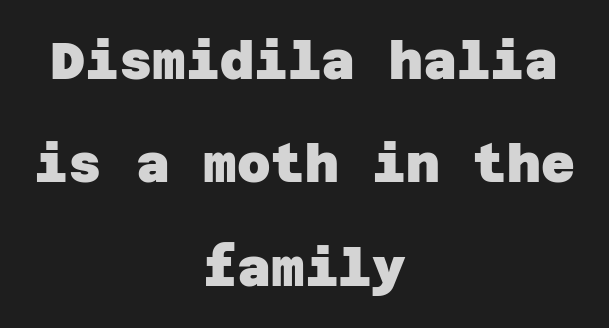
Q: Is the text bold? A: Yes.
Q: Is the typeface a serif or a sans-serif typeface? A: Sans-serif.
Q: Is the text underlined? A: No.
Q: How is the paragraph aligned? A: Centered.
Q: Is the spacing between letters normal or unusually wide? A: Normal.
Q: Is the spacing between lines tight, normal or loose? A: Loose.
Q: Width (condensed, normal, or wide)? A: Normal.
Q: Stroke contrast? A: Low.
Q: x-height? A: Large.
